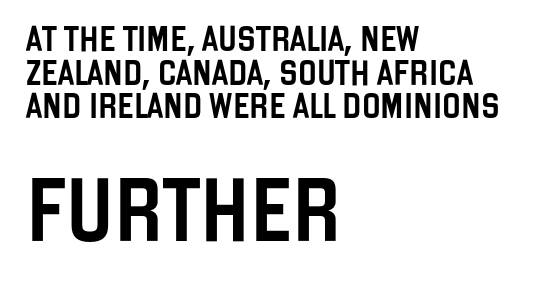
The image shows 63 px condensed sans-serif type, upright; set left-aligned, normal line spacing (1.35x), normal letter spacing, not underlined; the second (bottom) block is 2.52x larger; low stroke contrast and a large x-height.
